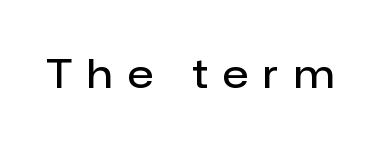
Q: Is the text bold? A: Semi-bold.
Q: Is the text italic (slanted)? A: No, it is upright.
Q: Is the typeface a serif or a sans-serif typeface? A: Sans-serif.
Q: Is the text underlined? A: No.
Q: Is the spacing between letters normal or unusually wide? A: Unusually wide.
Q: Width (condensed, normal, or wide)? A: Normal.
Q: Stroke contrast? A: Low.
Q: x-height? A: Medium.
Q: Monospaced? A: No.
